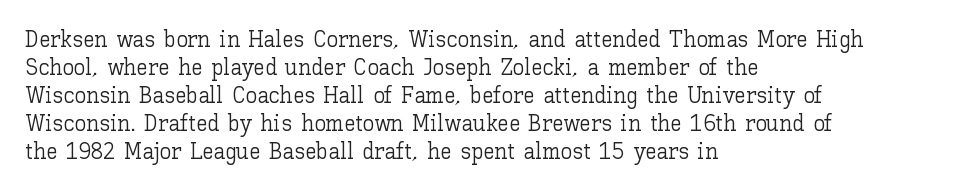
The image shows 23 px text type, upright; set left-aligned, line spacing 1.22x, normal letter spacing, not underlined.
